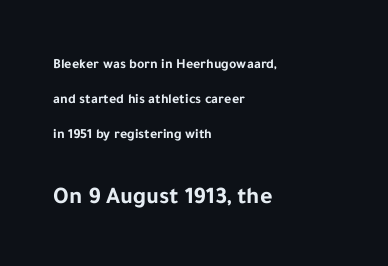
{"italic": "no", "bold": "yes", "underline": "no", "align": "left", "line_spacing": "loose", "line_spacing_ratio": 2.49, "letter_spacing": "normal", "letter_spacing_em": 0.0, "larger_block": "second", "size_ratio": 1.71, "glyph_px": 24}
